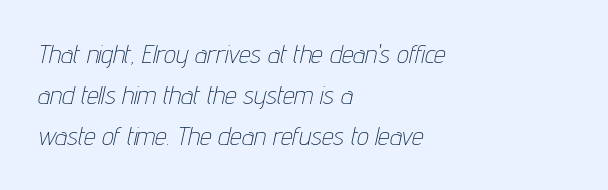
{"italic": "yes", "lean": "right", "slant_degrees": 12, "bold": "no", "underline": "no", "align": "left", "line_spacing": "normal", "line_spacing_ratio": 1.58, "letter_spacing": "normal", "letter_spacing_em": 0.0, "glyph_px": 26}
